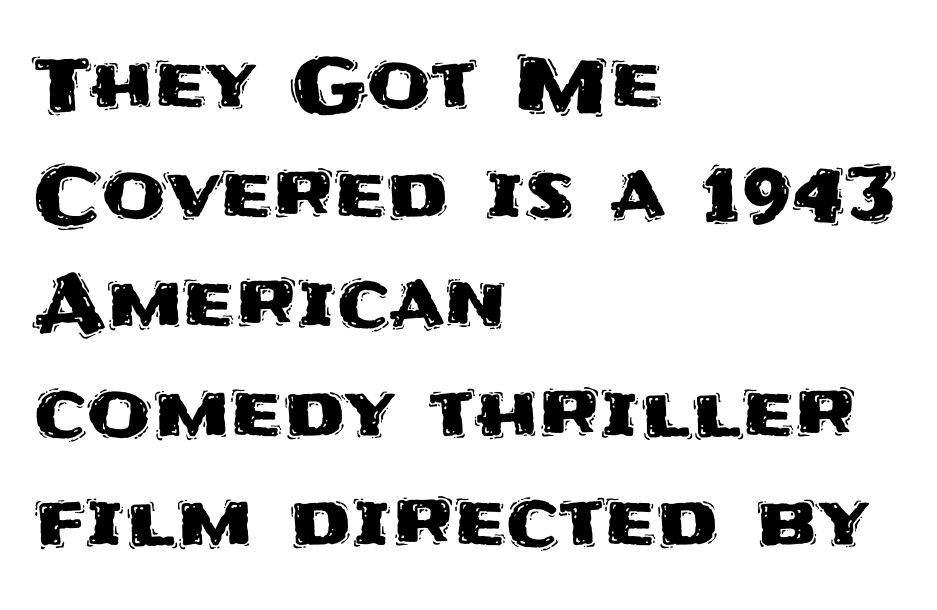
The glyphs are unaccompanied by any horizontal stroke below them. Baseline-to-baseline distance is the conventional proportion of letter height. Every character sits straight up, as roman type does. Line beginnings align vertically; line endings do not. Note the varied advance widths — an 'i' is clearly narrower than an 'm'. Short note: letters normally spaced.
